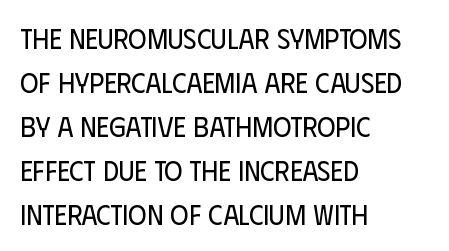
{"serif": "no", "italic": "no", "bold": "no", "weight": "regular", "width": "condensed", "stroke_contrast": "low", "x_height": "large", "monospaced": "no", "underline": "no", "align": "left", "line_spacing": "normal", "line_spacing_ratio": 1.57, "letter_spacing": "normal", "letter_spacing_em": 0.0, "glyph_px": 28}
